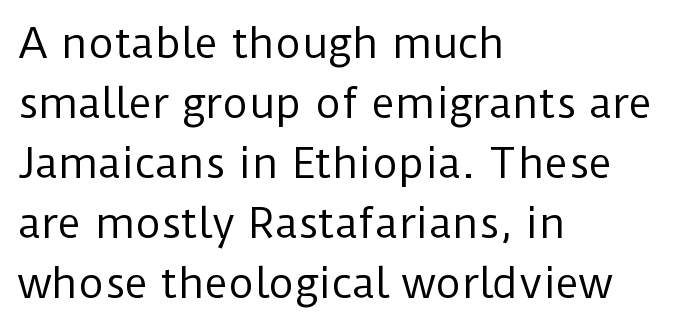
This sample has the flowing, uneven cadence of proportional lettering. Look at the bottom of the vertical strokes: they stop flat, with no serifs. Check the space under the baseline: it is left empty. Tracking value appears to be zero — textbook default spacing. Tall strokes in this sample are plumb rather than angled.
